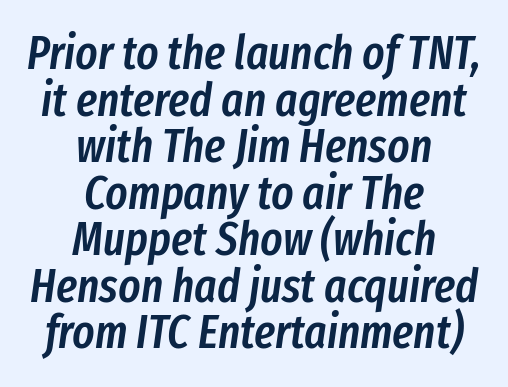
Q: Is the text bold? A: Semi-bold.
Q: Is the text italic (slanted)? A: Yes, it leans right by about 8 degrees.
Q: Is the text underlined? A: No.
Q: How is the paragraph aligned? A: Centered.
Q: Is the spacing between letters normal or unusually wide? A: Normal.
Q: Is the spacing between lines tight, normal or loose? A: Tight.
Q: Width (condensed, normal, or wide)? A: Condensed.
Q: Stroke contrast? A: Low.
Q: x-height? A: Medium.
Q: Monospaced? A: No.
